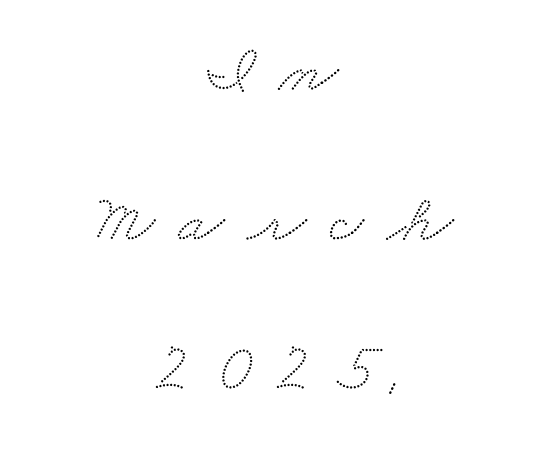
{"serif": "yes", "width": "wide", "stroke_contrast": "medium", "x_height": "small", "monospaced": "no", "underline": "no", "align": "center", "line_spacing": "loose", "line_spacing_ratio": 2.2, "letter_spacing": "wide", "letter_spacing_em": 0.34, "glyph_px": 68}
